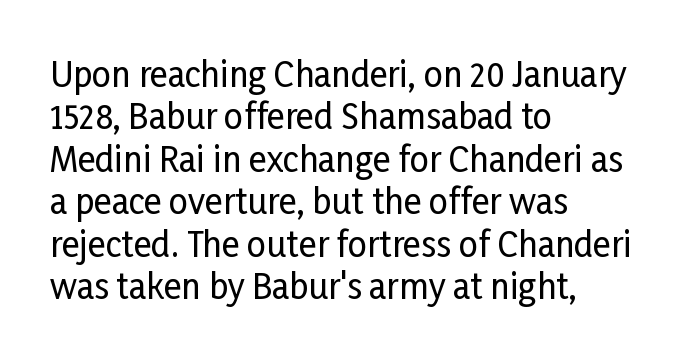
The typeface chosen for these lines omits serifs. What stands out about the letter spacing? Nothing — it is the standard amount. No italicization has been applied; the sample stays upright. Typeset ragged right — the left edge is the straight one. Each letter keeps its own natural width here, so spacing adapts to shape.
